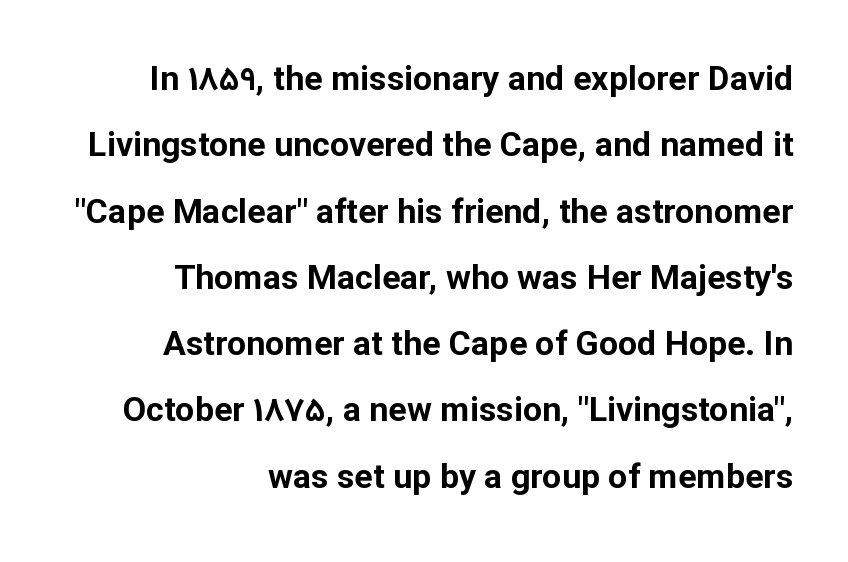
Q: Is the text bold? A: Yes.
Q: Is the text italic (slanted)? A: No, it is upright.
Q: Is the typeface a serif or a sans-serif typeface? A: Sans-serif.
Q: Is the text underlined? A: No.
Q: How is the paragraph aligned? A: Right-aligned.
Q: Is the spacing between letters normal or unusually wide? A: Normal.
Q: Is the spacing between lines tight, normal or loose? A: Loose.
Q: Width (condensed, normal, or wide)? A: Normal.
Q: Stroke contrast? A: Low.
Q: x-height? A: Medium.
Q: Monospaced? A: No.
